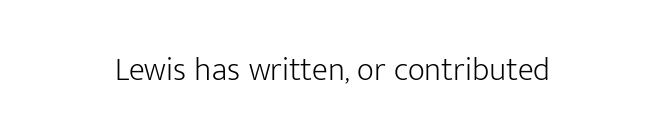
Horizontal alignment here is central, giving a formal, balanced look. Compared with a typical body face, this is equally light or lighter still. Note: no serifs on the glyphs. The gaps between neighbouring characters are ordinary and unremarkable.
